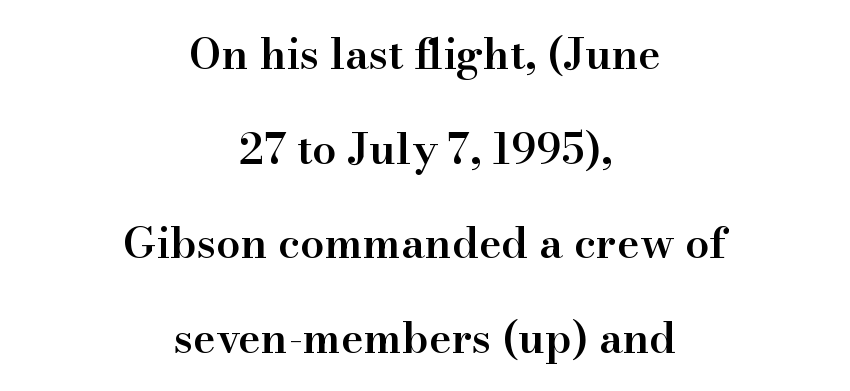
Q: Is the text bold? A: Semi-bold.
Q: Is the text italic (slanted)? A: No, it is upright.
Q: Is the typeface a serif or a sans-serif typeface? A: Serif.
Q: Is the text underlined? A: No.
Q: How is the paragraph aligned? A: Centered.
Q: Is the spacing between letters normal or unusually wide? A: Normal.
Q: Is the spacing between lines tight, normal or loose? A: Loose.
Q: Width (condensed, normal, or wide)? A: Normal.
Q: Stroke contrast? A: High.
Q: x-height? A: Small.
Q: Monospaced? A: No.
